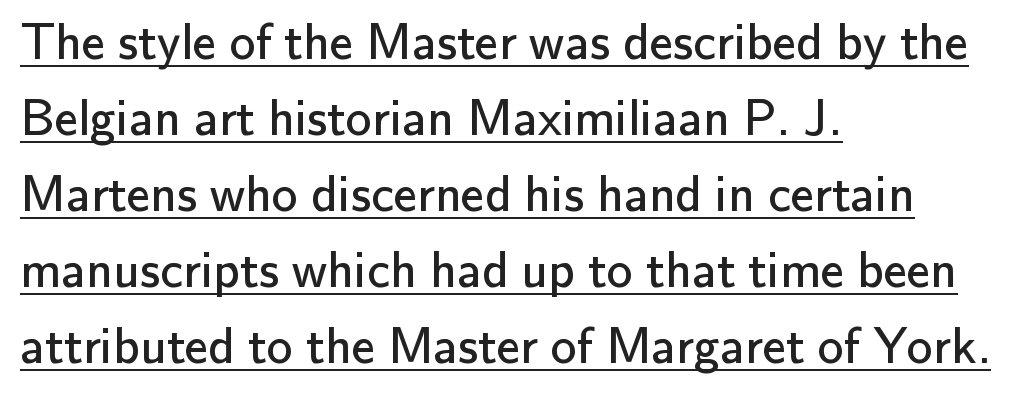
The image shows 52 px regular-weight sans-serif type, upright; set left-aligned, normal line spacing (1.46x), normal letter spacing, underlined; low stroke contrast and a small x-height.
